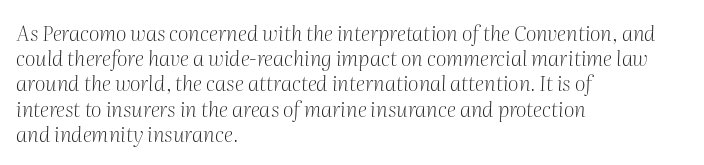
{"italic": "yes", "lean": "right", "slant_degrees": 2, "bold": "no", "underline": "no", "align": "left", "line_spacing_ratio": 1.2, "letter_spacing": "normal", "letter_spacing_em": 0.0, "glyph_px": 21}
